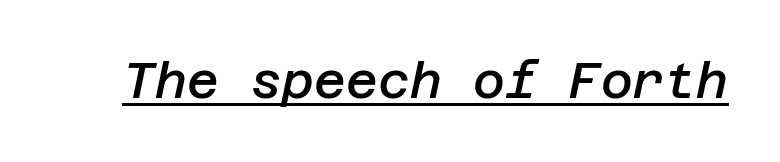
Q: Is the text bold? A: Semi-bold.
Q: Is the text italic (slanted)? A: Yes, it leans right by about 12 degrees.
Q: Is the text underlined? A: Yes.
Q: Is the spacing between letters normal or unusually wide? A: Normal.
Q: Width (condensed, normal, or wide)? A: Normal.
Q: Stroke contrast? A: Low.
Q: x-height? A: Large.
